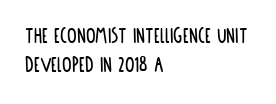
The image shows 24 px text type, upright; set left-aligned, line spacing 1.2x, normal letter spacing, not underlined.
